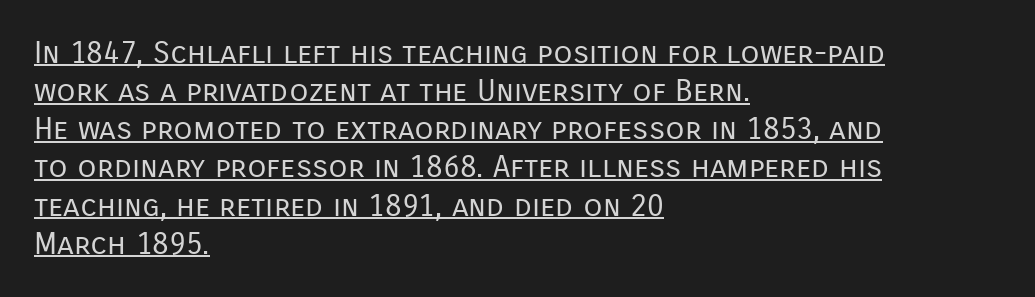
The rendering anchors every line to the left-hand side. No extra ink here — the face is not bold. The type family on display is of the sans-serif kind. The letters stand straight up with perfectly vertical stems. Observe the ordinary spacing: letters are neighbours, not strangers. Looks like regular typesetting: each glyph gets only the width it needs.
